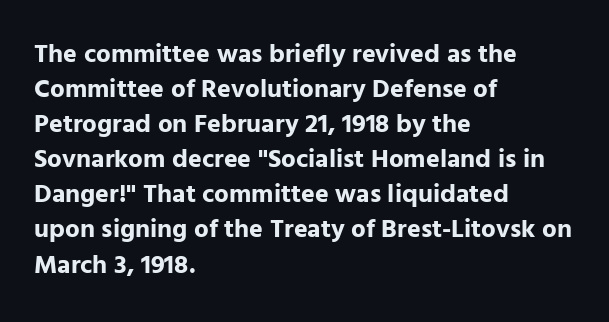
Spacing between characters is what you'd get straight out of the box. If you drew a line through each stem, it would be perfectly vertical. Which margin do the lines hug? The left one — the right edge is uneven. Leading: standard. Is the type bold? Yes — the strokes are clearly thick and heavy.
